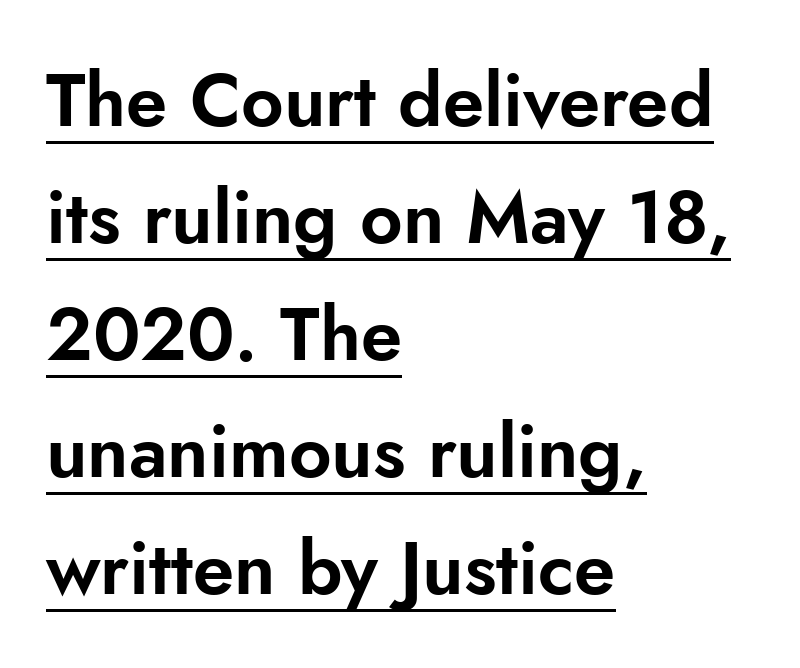
Q: Is the text italic (slanted)? A: No, it is upright.
Q: Is the typeface a serif or a sans-serif typeface? A: Sans-serif.
Q: Is the text underlined? A: Yes.
Q: How is the paragraph aligned? A: Left-aligned.
Q: Is the spacing between letters normal or unusually wide? A: Normal.
Q: Is the spacing between lines tight, normal or loose? A: Normal.
Q: Width (condensed, normal, or wide)? A: Normal.
Q: Stroke contrast? A: Low.
Q: x-height? A: Small.
Q: Monospaced? A: No.
